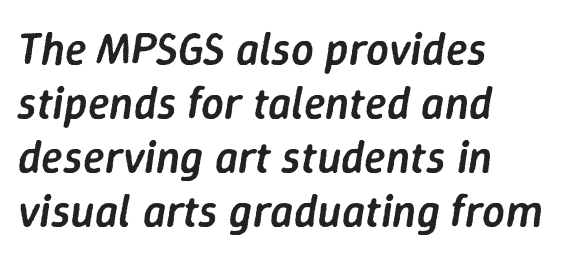
{"italic": "yes", "lean": "right", "slant_degrees": 9, "bold": "semi", "weight": "semibold", "width": "normal", "stroke_contrast": "low", "x_height": "medium", "monospaced": "no", "underline": "no", "align": "left", "line_spacing_ratio": 1.2, "letter_spacing": "normal", "letter_spacing_em": 0.0, "glyph_px": 45}
